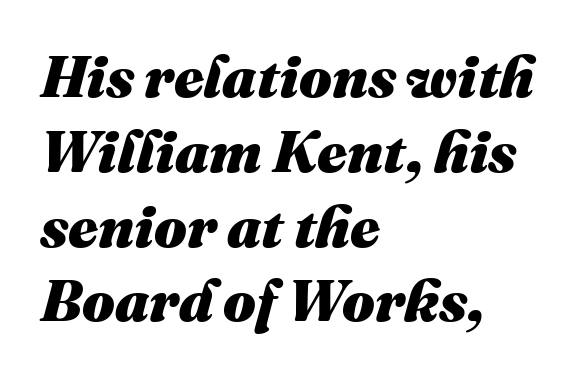
Q: Is the text bold? A: Yes.
Q: Is the text italic (slanted)? A: Yes, it leans right by about 16 degrees.
Q: Is the text underlined? A: No.
Q: How is the paragraph aligned? A: Left-aligned.
Q: Is the spacing between letters normal or unusually wide? A: Normal.
Q: Is the spacing between lines tight, normal or loose? A: Normal.
Q: Width (condensed, normal, or wide)? A: Normal.
Q: Stroke contrast? A: Medium.
Q: x-height? A: Medium.
Q: Monospaced? A: No.
